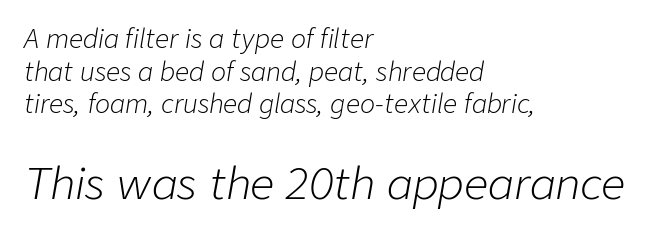
Q: Is the text bold? A: No.
Q: Is the text italic (slanted)? A: Yes, it leans right by about 9 degrees.
Q: Is the text underlined? A: No.
Q: How is the paragraph aligned? A: Left-aligned.
Q: Is the spacing between letters normal or unusually wide? A: Normal.
Q: Is the spacing between lines tight, normal or loose? A: Normal.
Q: Which block of text is set in a larger size, the first (top) or the second (bottom)? A: The second (bottom) one.
Q: Width (condensed, normal, or wide)? A: Normal.
Q: Stroke contrast? A: Low.
Q: x-height? A: Medium.
Q: Monospaced? A: No.
